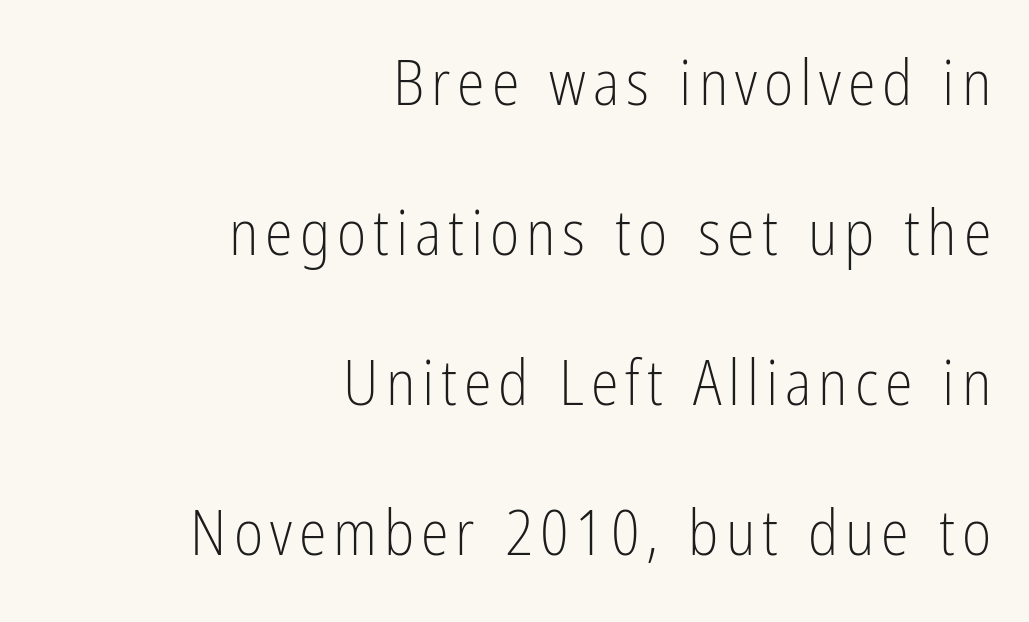
The image shows 63 px light, condensed sans-serif type, upright; set right-aligned, loose line spacing (2.38x), not underlined; low stroke contrast and a medium x-height.
